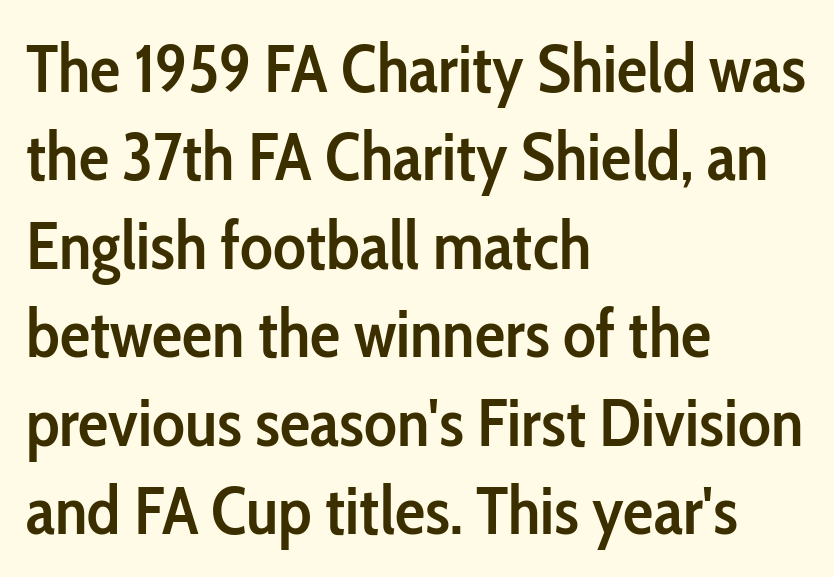
Whoever set this chose a conventional vertical rhythm. No feet cap the strokes, marking this as sans-serif type. The letters stand upright; this is a roman face. Do the characters align in a grid? No, the font is proportional.
